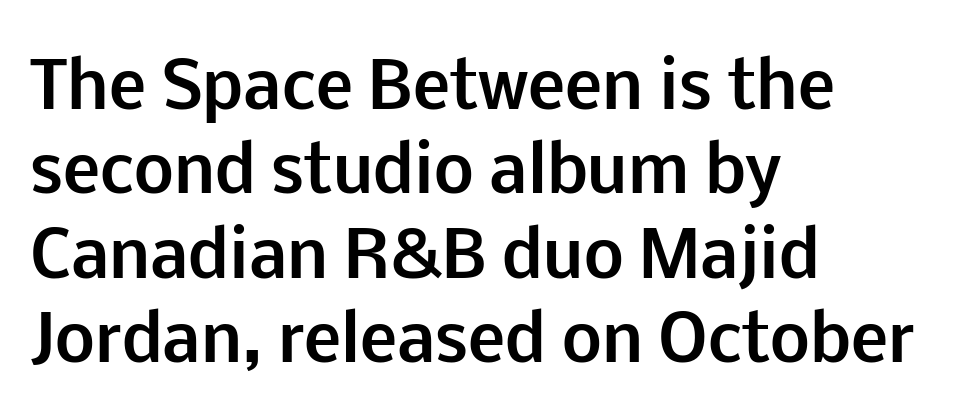
The font's upright variant was chosen for this text. The space directly below the letters is spotless. The letters are bold, with thick, heavy strokes. Compared with typical paragraphs, the rows here are spaced about the same.
